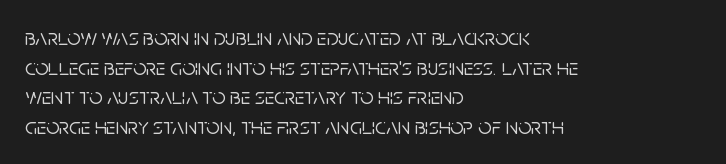
{"italic": "no", "underline": "no", "align": "left", "line_spacing": "normal", "line_spacing_ratio": 1.29, "letter_spacing": "normal", "letter_spacing_em": 0.0, "glyph_px": 23}
